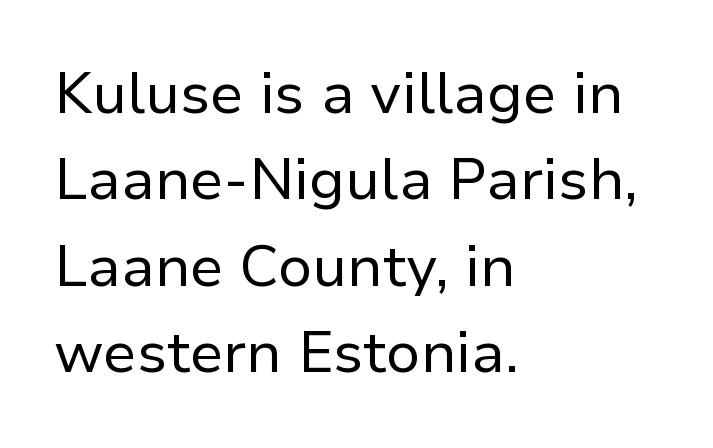
The image shows 58 px regular-weight sans-serif type, upright; set left-aligned, normal line spacing (1.49x), normal letter spacing, not underlined; low stroke contrast and a medium x-height.
